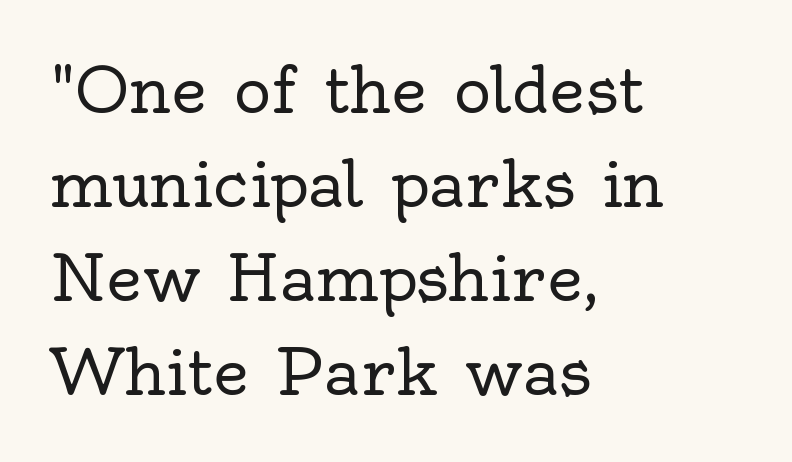
The image shows 63 px regular-weight serif type, upright; set left-aligned, normal line spacing (1.49x), normal letter spacing, not underlined; a small x-height.
